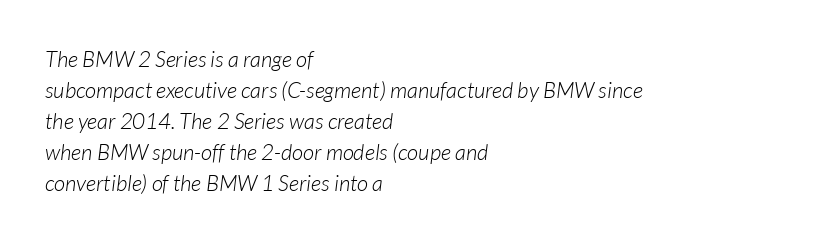
The image shows 22 px text type, italic (leaning right); set left-aligned, normal line spacing (1.41x), normal letter spacing, not underlined.
